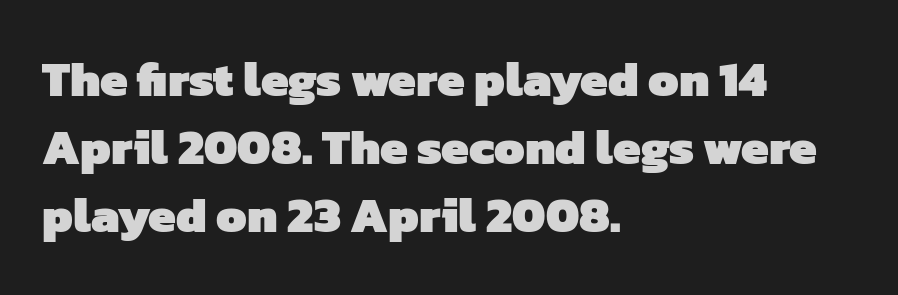
This sample has the flowing, uneven cadence of proportional lettering. Check under the words: just untouched page. The type family on display is of the sans-serif kind. Compared with a centered layout, this one pins lines to the left instead. Students, observe: this is what conventionally led text looks like. Is the letter spacing exaggerated? No — it looks like the ordinary default.
